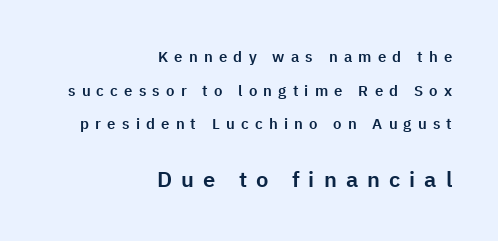
{"italic": "no", "underline": "no", "align": "right", "line_spacing": "loose", "line_spacing_ratio": 2.24, "letter_spacing": "wide", "letter_spacing_em": 0.41, "larger_block": "second", "size_ratio": 1.47, "glyph_px": 22}
